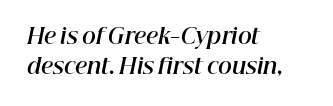
The image shows 21 px bold type, italic (leaning right); set left-aligned, normal line spacing (1.42x), normal letter spacing, not underlined.
